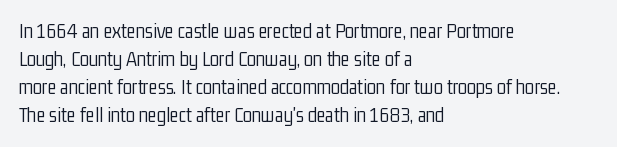
The image shows 21 px text type, upright; set left-aligned, normal line spacing (1.34x), normal letter spacing, not underlined.
